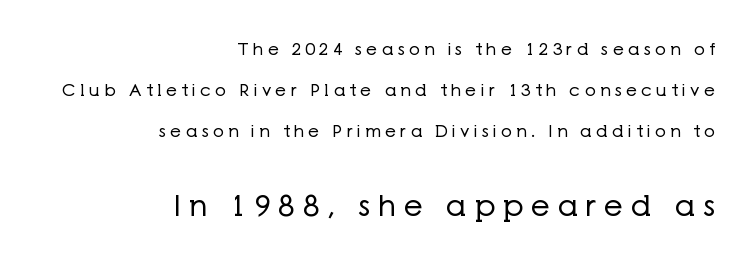
The image shows 30 px regular-weight sans-serif type, upright; set right-aligned, loose line spacing (2.41x), unusually wide letter spacing (+0.26 em), not underlined; the second (bottom) block is 1.76x larger; low stroke contrast and a medium x-height.
